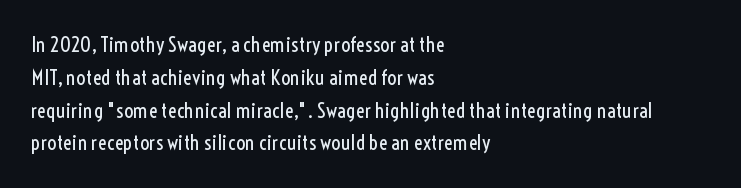
The image shows 21 px text type, upright; set left-aligned, normal line spacing (1.56x), normal letter spacing, not underlined.
